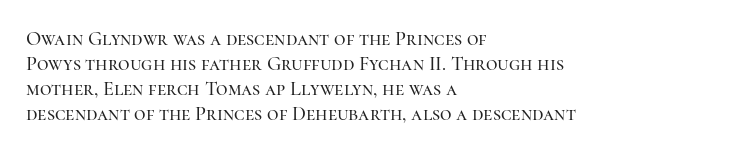
The space between consecutive lines is moderate. The area under the type is left untouched. The letters sit at their default tracking, neither squeezed nor spread. If you drew a line through each stem, it would be perfectly vertical. This rendering uses left alignment, leaving the right contour irregular.
